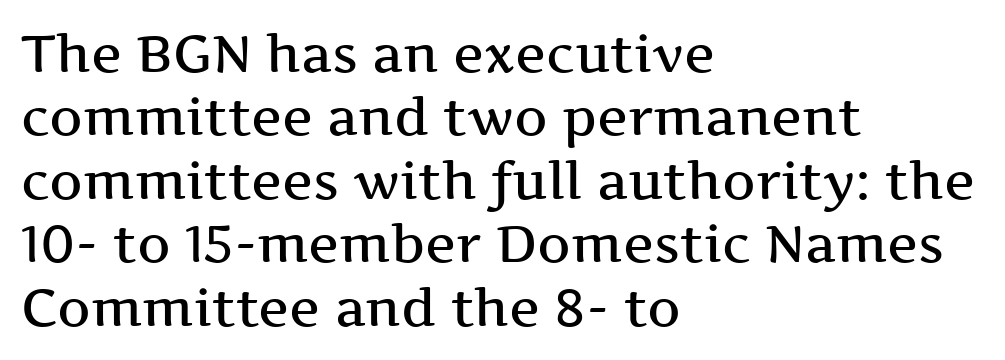
{"serif": "yes", "italic": "no", "bold": "semi", "weight": "semibold", "width": "wide", "stroke_contrast": "medium", "x_height": "medium", "monospaced": "no", "underline": "no", "align": "left", "line_spacing_ratio": 1.22, "letter_spacing": "normal", "letter_spacing_em": 0.0, "glyph_px": 52}
